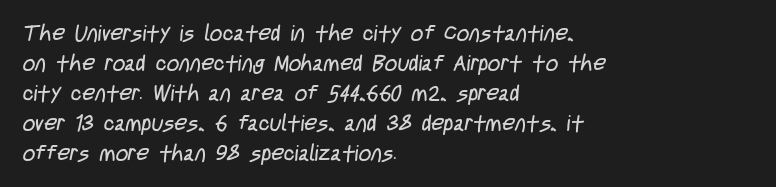
{"bold": "no", "underline": "no", "align": "left", "line_spacing": "normal", "line_spacing_ratio": 1.36, "letter_spacing": "normal", "letter_spacing_em": 0.0, "glyph_px": 22}
